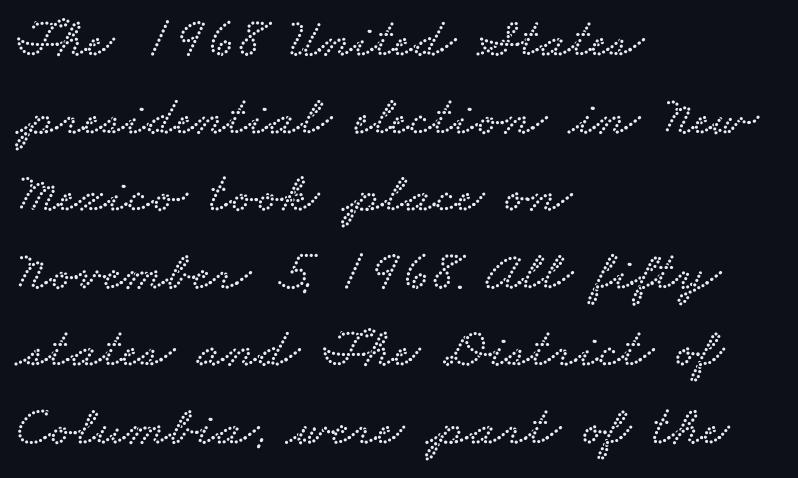
{"serif": "yes", "width": "wide", "stroke_contrast": "low", "x_height": "small", "monospaced": "no", "underline": "no", "align": "left", "line_spacing": "normal", "line_spacing_ratio": 1.36, "letter_spacing": "normal", "letter_spacing_em": 0.0, "glyph_px": 57}
